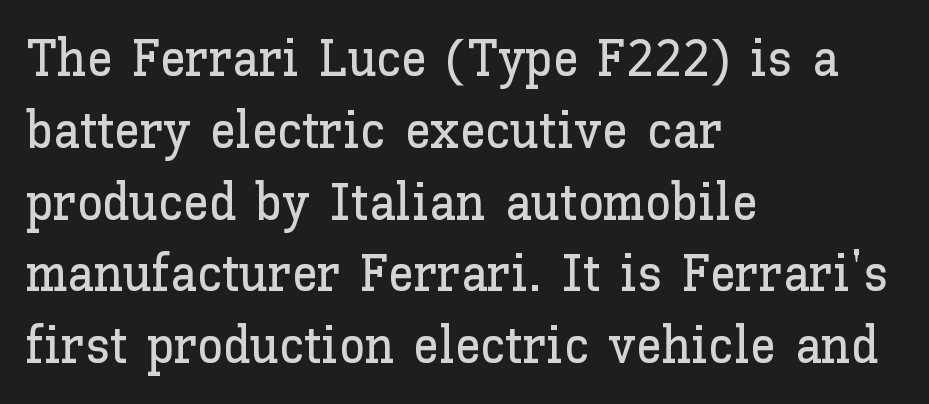
Q: Is the text italic (slanted)? A: No, it is upright.
Q: Is the text underlined? A: No.
Q: How is the paragraph aligned? A: Left-aligned.
Q: Is the spacing between letters normal or unusually wide? A: Normal.
Q: Is the spacing between lines tight, normal or loose? A: Normal.
Q: Width (condensed, normal, or wide)? A: Normal.
Q: Stroke contrast? A: Low.
Q: x-height? A: Medium.
Q: Monospaced? A: No.
